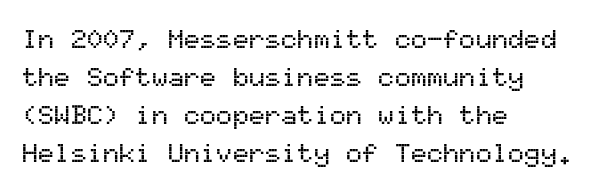
{"italic": "no", "underline": "no", "align": "left", "line_spacing": "normal", "line_spacing_ratio": 1.41, "letter_spacing": "normal", "letter_spacing_em": 0.0, "glyph_px": 27}
